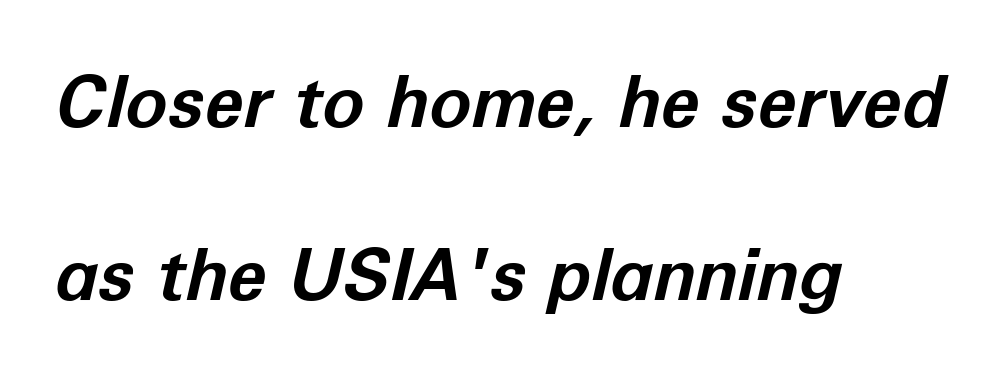
Q: Is the text bold? A: Yes.
Q: Is the text italic (slanted)? A: Yes, it leans right by about 12 degrees.
Q: Is the text underlined? A: No.
Q: How is the paragraph aligned? A: Left-aligned.
Q: Is the spacing between letters normal or unusually wide? A: Normal.
Q: Is the spacing between lines tight, normal or loose? A: Loose.
Q: Width (condensed, normal, or wide)? A: Normal.
Q: Stroke contrast? A: Low.
Q: x-height? A: Medium.
Q: Monospaced? A: No.
